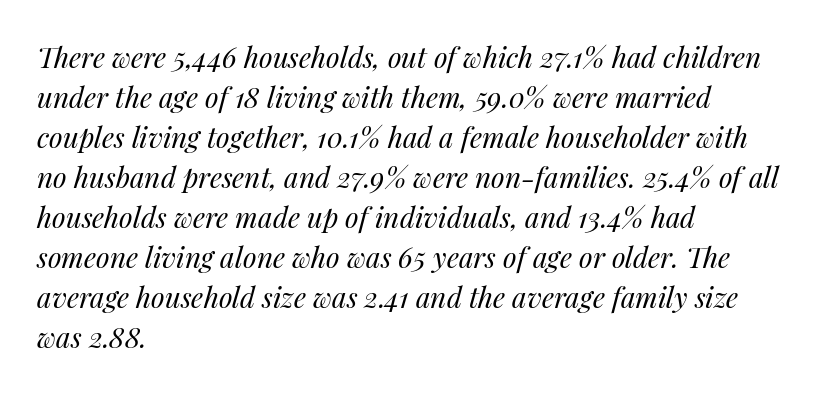
{"italic": "yes", "lean": "right", "slant_degrees": 14, "bold": "no", "weight": "regular", "width": "normal", "stroke_contrast": "medium", "x_height": "medium", "monospaced": "no", "underline": "no", "align": "left", "line_spacing": "normal", "line_spacing_ratio": 1.43, "letter_spacing": "normal", "letter_spacing_em": 0.0, "glyph_px": 28}
